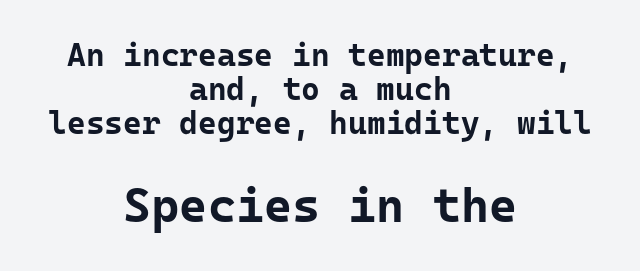
The image shows 48 px bold sans-serif type, upright; set centered, tight line spacing (1.07x), normal letter spacing, not underlined; the second (bottom) block is 1.5x larger; low stroke contrast and a medium x-height.
